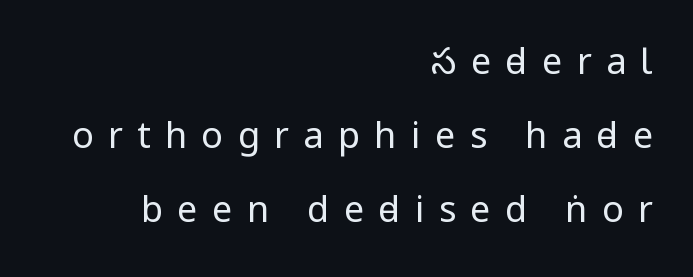
The image shows 36 px regular-weight, condensed sans-serif type, upright; set right-aligned, loose line spacing (2.05x), unusually wide letter spacing (+0.4 em), not underlined; low stroke contrast.
